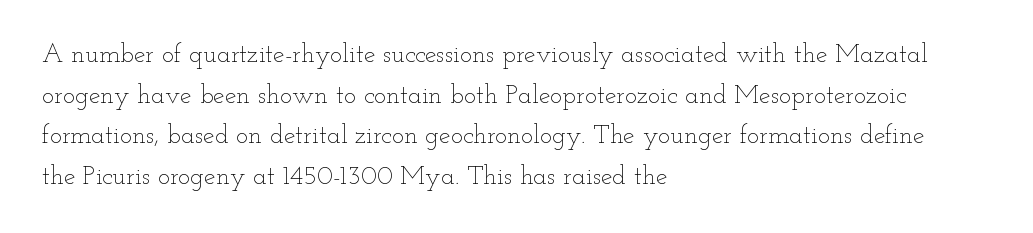
The zone under the glyphs is completely vacant. Letters have the restrained weight of plain body copy at most. Line beginnings align vertically; line endings do not. The gaps between neighbouring characters are ordinary and unremarkable.
